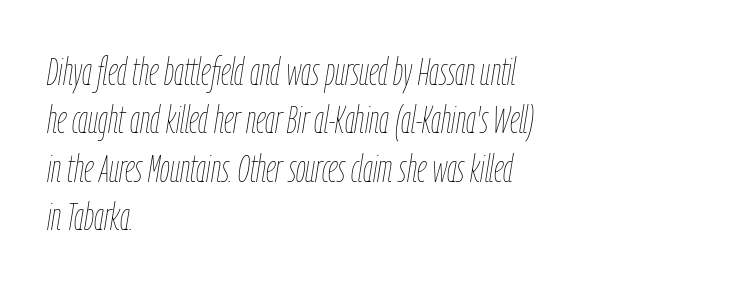
The image shows 39 px thin, condensed type, italic (leaning right); set left-aligned, line spacing 1.24x, normal letter spacing, not underlined; low stroke contrast and a medium x-height.
